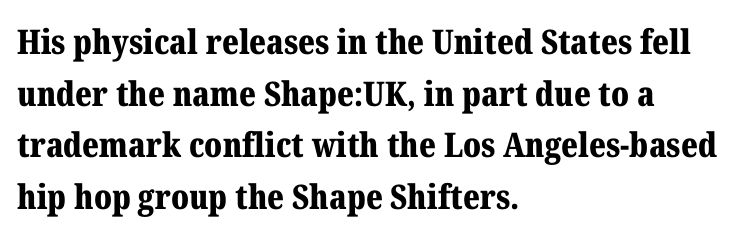
A normal amount of white space separates one row of letters from the next. Type style note: has serifs. Nobody drew a line under any word here. Words appear dense and cohesive because spacing is normal. Every row of glyphs begins at an identical x-position on the left.
